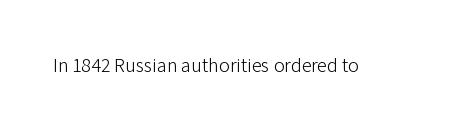
Q: Is the text bold? A: No.
Q: Is the text italic (slanted)? A: No, it is upright.
Q: Is the text underlined? A: No.
Q: Is the spacing between letters normal or unusually wide? A: Normal.
